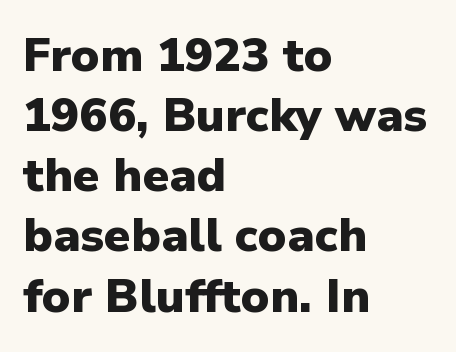
Typographic density is high because the face is bold. Vertical spacing — default. Type without underlining. The text was rendered using a sans face with plain stroke endings. A typesetter would call this proportional, since set widths differ per character. This sample uses an upright cut, with every glyph sitting square on the baseline.
